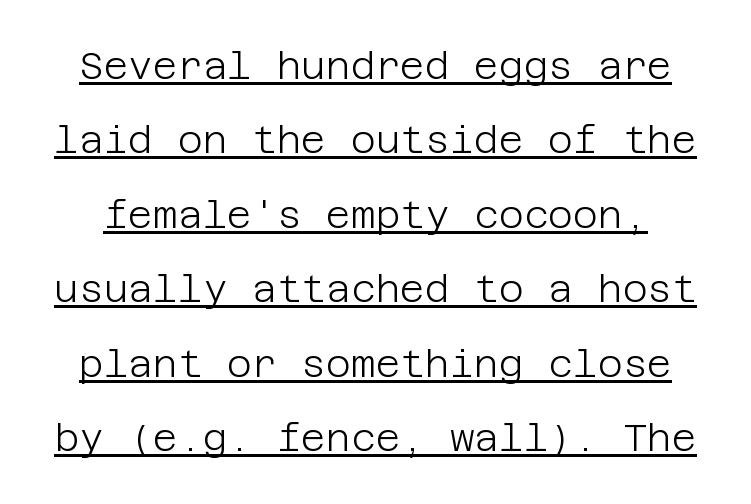
Q: Is the text bold? A: No.
Q: Is the text italic (slanted)? A: No, it is upright.
Q: Is the typeface a serif or a sans-serif typeface? A: Sans-serif.
Q: Is the text underlined? A: Yes.
Q: Is the spacing between letters normal or unusually wide? A: Normal.
Q: Is the spacing between lines tight, normal or loose? A: Loose.
Q: Width (condensed, normal, or wide)? A: Normal.
Q: Stroke contrast? A: Low.
Q: x-height? A: Large.
